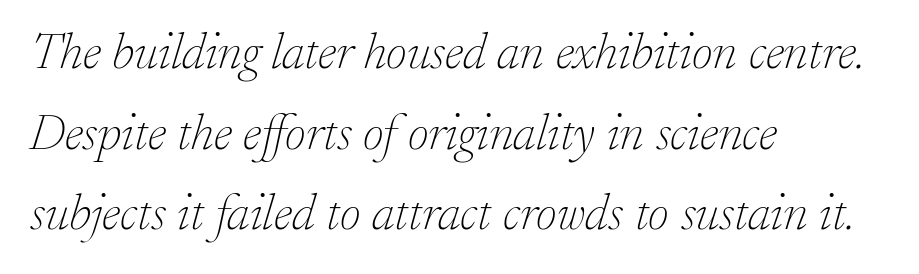
Compared with a centered layout, this one pins lines to the left instead. Compared with a typical body face, this is equally light or lighter still. You could not count columns in this text — the font is proportionally spaced. This is oblique type, the kind used for emphasis or titles. Look at the bottom of the vertical strokes: they flare into serifs here.
